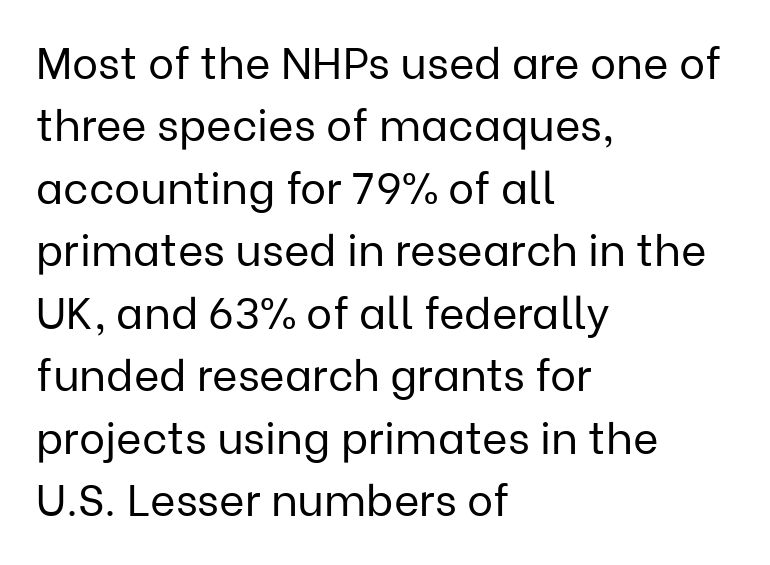
The image shows 44 px regular-weight sans-serif type, upright; set left-aligned, normal line spacing (1.42x), normal letter spacing, not underlined; low stroke contrast and a medium x-height.
